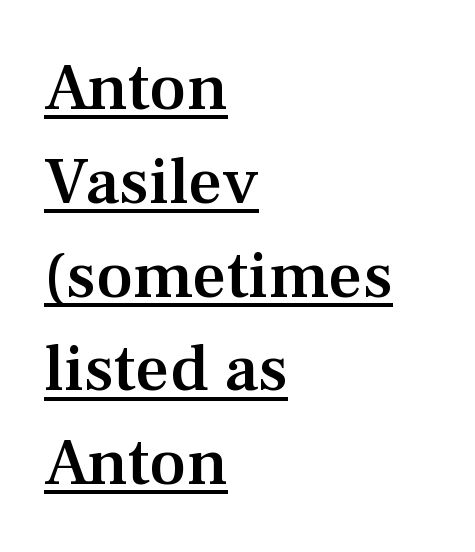
Reading down the block, your eye returns to a fixed left position each line. The letters advance in unequal steps, a hallmark of proportional type. Bold? Not quite — semibold, heavier than regular but stopping short. Check the space under the baseline: a stroke is drawn there. Between one letter and the next there's only the usual sliver of space.
